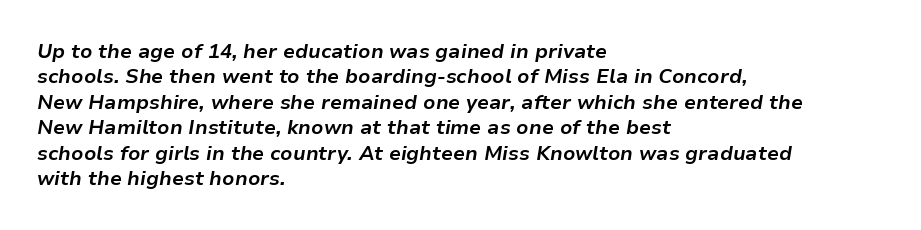
{"italic": "yes", "lean": "right", "slant_degrees": 9, "bold": "yes", "underline": "no", "align": "left", "line_spacing": "normal", "line_spacing_ratio": 1.27, "letter_spacing": "normal", "letter_spacing_em": 0.0, "glyph_px": 20}
